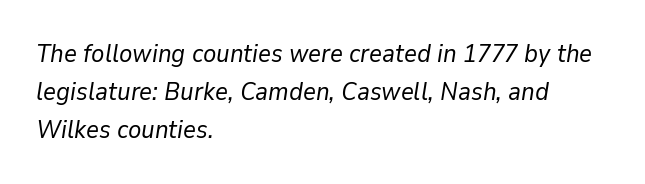
Caption: multi-line text, flush left, ragged right. Compared with typical body copy, the letter spacing here is the same. The font sits on the lighter half of the weight spectrum, regular included. The block of text has a typical density, with ordinary space between rows.
